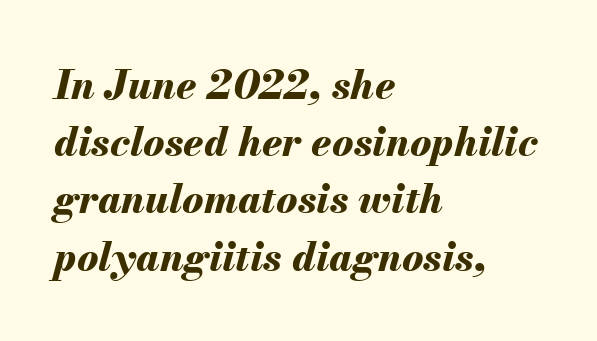
The image shows 40 px bold type, italic (leaning right); set left-aligned, normal line spacing (1.43x), normal letter spacing, not underlined; medium stroke contrast and a small x-height.
